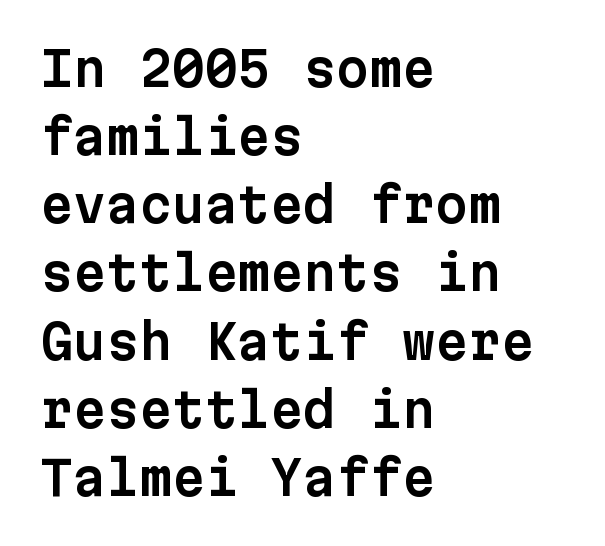
Q: Is the text italic (slanted)? A: No, it is upright.
Q: Is the typeface a serif or a sans-serif typeface? A: Sans-serif.
Q: Is the text underlined? A: No.
Q: How is the paragraph aligned? A: Left-aligned.
Q: Is the spacing between letters normal or unusually wide? A: Normal.
Q: Is the spacing between lines tight, normal or loose? A: Normal.
Q: Width (condensed, normal, or wide)? A: Normal.
Q: Stroke contrast? A: Low.
Q: x-height? A: Medium.
Q: Monospaced? A: Yes.
